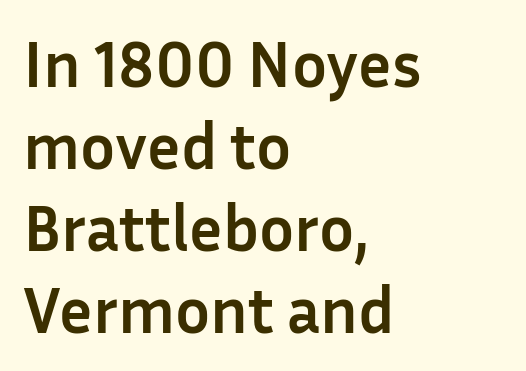
Q: Is the text bold? A: Yes.
Q: Is the text italic (slanted)? A: No, it is upright.
Q: Is the typeface a serif or a sans-serif typeface? A: Sans-serif.
Q: Is the text underlined? A: No.
Q: How is the paragraph aligned? A: Left-aligned.
Q: Is the spacing between letters normal or unusually wide? A: Normal.
Q: Is the spacing between lines tight, normal or loose? A: Normal.
Q: Width (condensed, normal, or wide)? A: Normal.
Q: Stroke contrast? A: Low.
Q: x-height? A: Medium.
Q: Monospaced? A: No.
